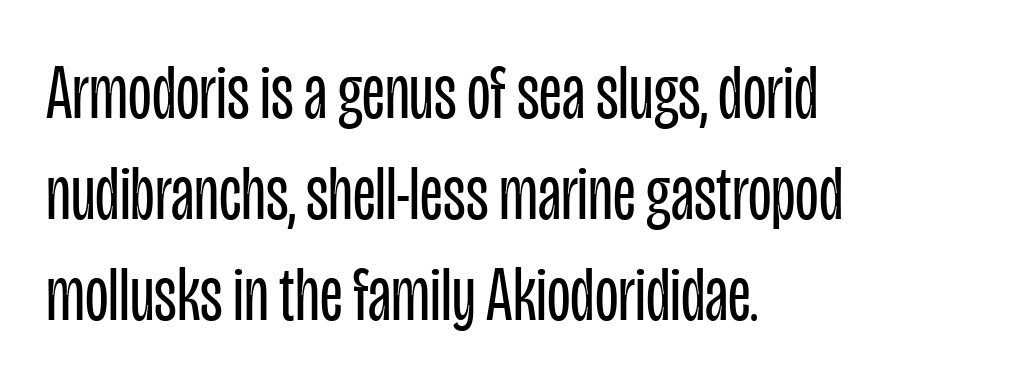
{"serif": "no", "italic": "no", "bold": "no", "weight": "regular", "width": "condensed", "stroke_contrast": "low", "x_height": "large", "monospaced": "no", "underline": "no", "align": "left", "line_spacing": "normal", "line_spacing_ratio": 1.31, "letter_spacing": "normal", "letter_spacing_em": 0.0, "glyph_px": 77}
